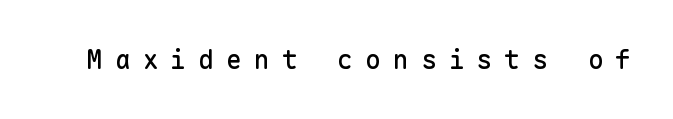
Descender tails drop into unmarked territory. Posture: straight, roman, zero tilt. Is the letter spacing exaggerated? Yes — the characters are pushed far apart.
